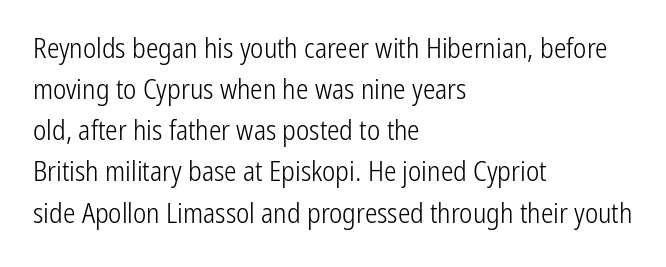
Tracking here is standard; glyphs follow each other at the usual distance. The foot of each line stays bare and open. The typesetter chose a ragged-right arrangement here. This sample keeps an unexceptional amount of space between lines. These glyphs show unthickened strokes, regular width or finer. This rendering employs a face without finishing strokes, i.e., a sans-serif.
